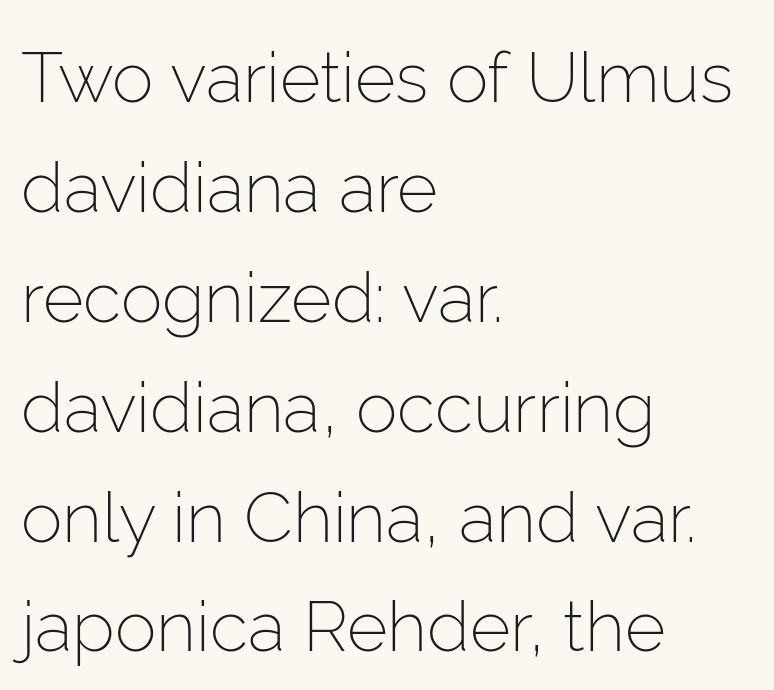
{"serif": "no", "italic": "no", "bold": "no", "weight": "light", "width": "normal", "stroke_contrast": "low", "x_height": "medium", "monospaced": "no", "underline": "no", "align": "left", "line_spacing": "normal", "line_spacing_ratio": 1.57, "letter_spacing": "normal", "letter_spacing_em": 0.0, "glyph_px": 70}
